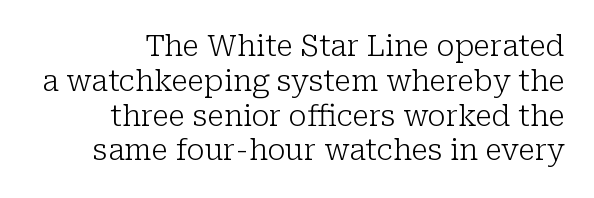
Q: Is the text bold? A: No.
Q: Is the text italic (slanted)? A: No, it is upright.
Q: Is the typeface a serif or a sans-serif typeface? A: Serif.
Q: Is the text underlined? A: No.
Q: How is the paragraph aligned? A: Right-aligned.
Q: Is the spacing between letters normal or unusually wide? A: Normal.
Q: Width (condensed, normal, or wide)? A: Normal.
Q: Stroke contrast? A: Low.
Q: x-height? A: Medium.
Q: Monospaced? A: No.
